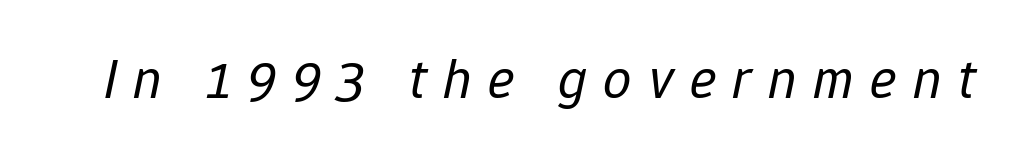
The image shows 56 px regular-weight type, italic (leaning right); set unusually wide letter spacing (+0.29 em), not underlined; low stroke contrast and a medium x-height.
